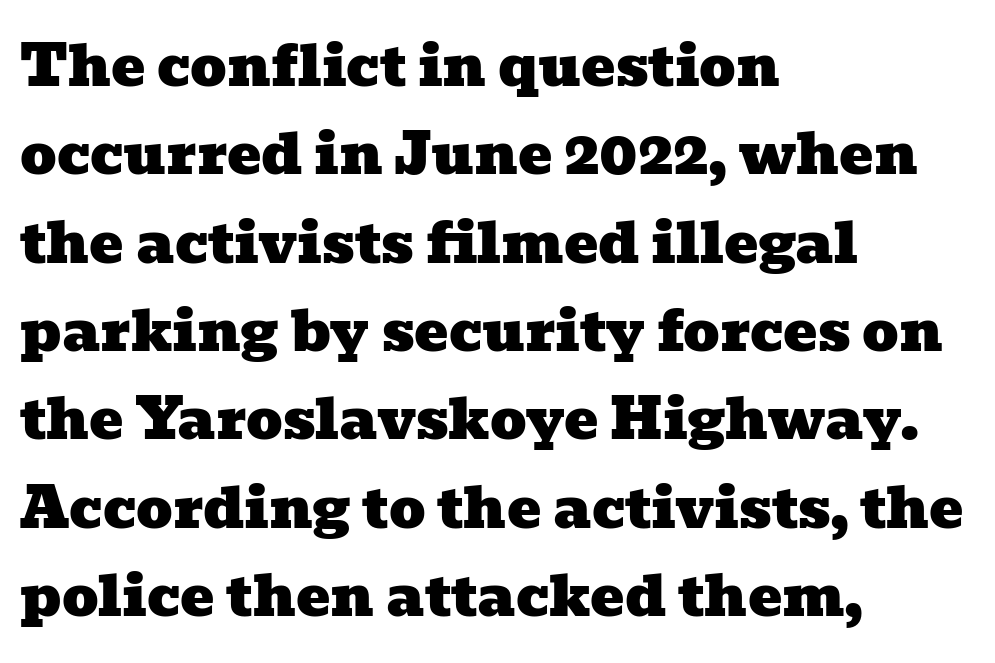
Standard letterfit; no display-style spreading of the glyphs. A student would call this left alignment; a typographer would say flush left, rag right. Regular leading. Underlining? Definitely not there. Font category for this specimen: serif. You could not count columns in this text — the font is proportionally spaced.
